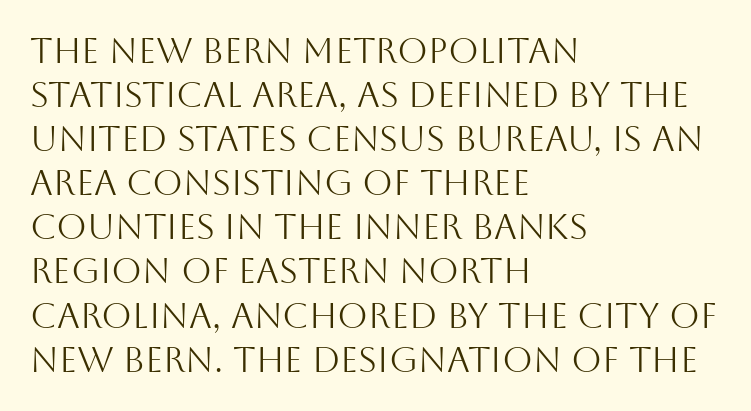
The rag falls on the right side of this text block. Grotesque or geometric, the face here clearly has no serifs. Lines of text with bare space underneath. The letters sit at their default tracking, neither squeezed nor spread.
